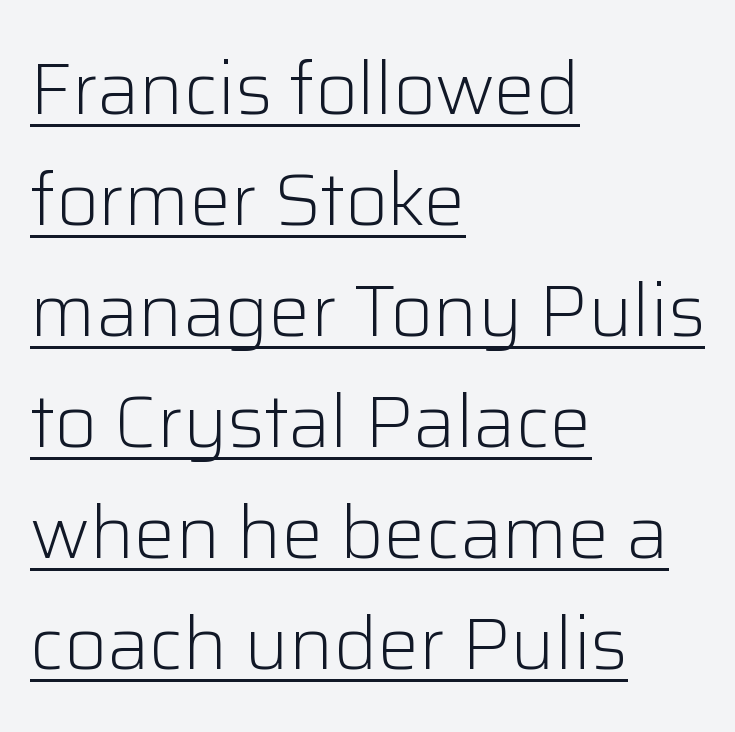
Q: Is the text bold? A: No.
Q: Is the text italic (slanted)? A: No, it is upright.
Q: Is the typeface a serif or a sans-serif typeface? A: Sans-serif.
Q: Is the text underlined? A: Yes.
Q: How is the paragraph aligned? A: Left-aligned.
Q: Is the spacing between letters normal or unusually wide? A: Normal.
Q: Is the spacing between lines tight, normal or loose? A: Normal.
Q: Width (condensed, normal, or wide)? A: Normal.
Q: Stroke contrast? A: Low.
Q: x-height? A: Medium.
Q: Monospaced? A: No.
